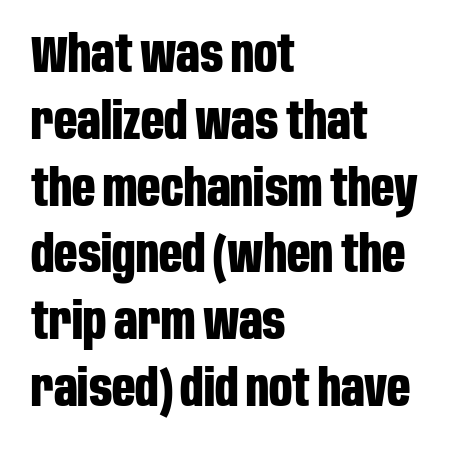
Q: Is the text bold? A: Yes.
Q: Is the text italic (slanted)? A: No, it is upright.
Q: Is the typeface a serif or a sans-serif typeface? A: Sans-serif.
Q: Is the text underlined? A: No.
Q: How is the paragraph aligned? A: Left-aligned.
Q: Is the spacing between letters normal or unusually wide? A: Normal.
Q: Is the spacing between lines tight, normal or loose? A: Normal.
Q: Width (condensed, normal, or wide)? A: Condensed.
Q: Stroke contrast? A: Low.
Q: x-height? A: Large.
Q: Monospaced? A: No.
